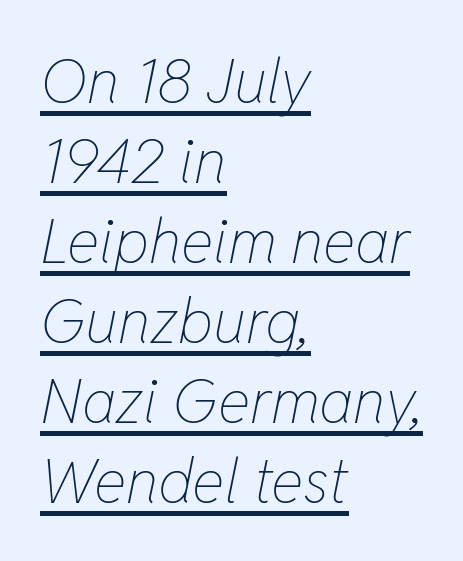
{"italic": "yes", "lean": "right", "slant_degrees": 11, "bold": "no", "weight": "thin", "width": "condensed", "stroke_contrast": "low", "x_height": "medium", "monospaced": "no", "underline": "yes", "align": "left", "line_spacing": "normal", "line_spacing_ratio": 1.29, "letter_spacing": "normal", "letter_spacing_em": 0.0, "glyph_px": 62}
